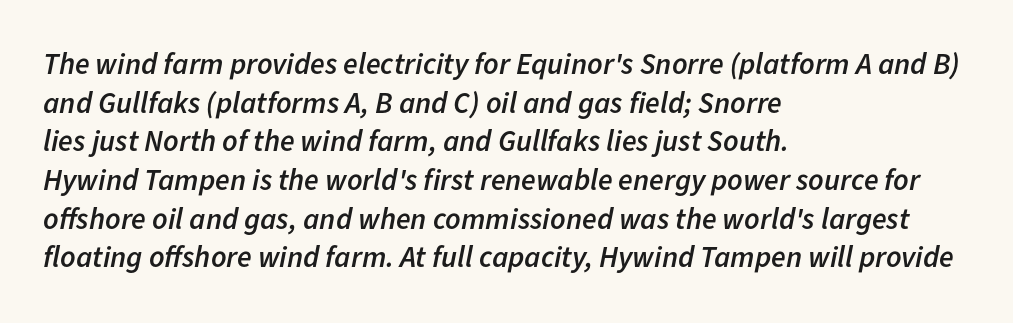
The block of text has a typical density, with ordinary space between rows. This sample has the flowing, uneven cadence of proportional lettering. The strokes are fattened partway — semibold, not bold. The tracking reads as untouched default to a designer's eye. In terms of posture, this sample is oblique. The setting favours the left margin, as ordinary paragraphs usually do.
